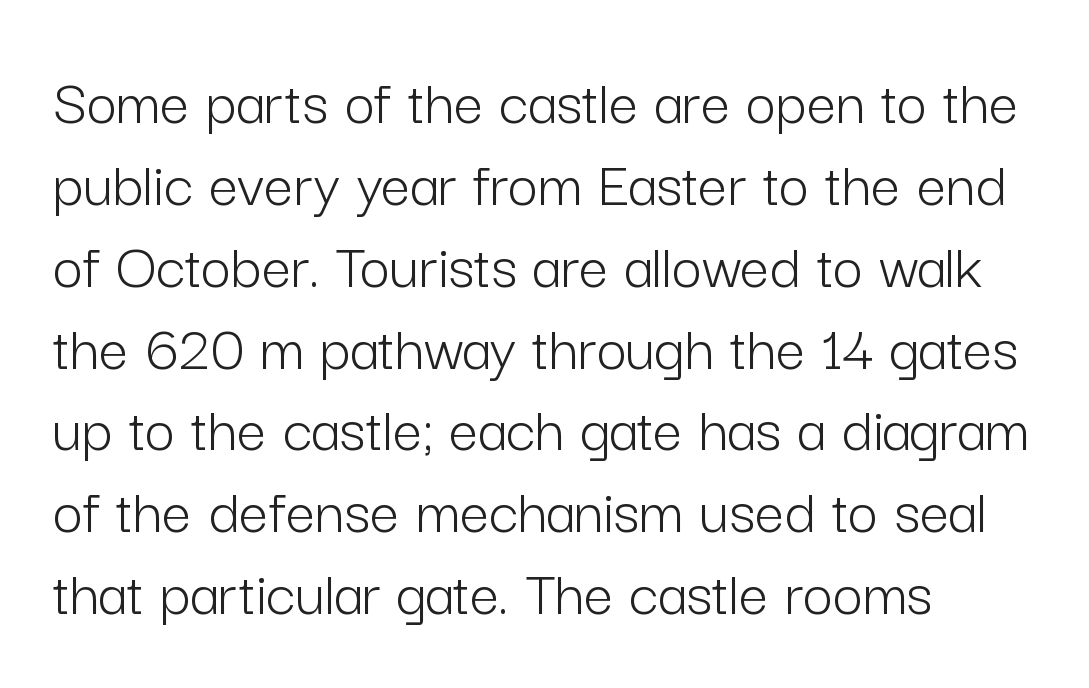
Q: Is the text bold? A: No.
Q: Is the text italic (slanted)? A: No, it is upright.
Q: Is the typeface a serif or a sans-serif typeface? A: Sans-serif.
Q: Is the text underlined? A: No.
Q: How is the paragraph aligned? A: Left-aligned.
Q: Is the spacing between letters normal or unusually wide? A: Normal.
Q: Width (condensed, normal, or wide)? A: Normal.
Q: Stroke contrast? A: Low.
Q: x-height? A: Medium.
Q: Monospaced? A: No.
